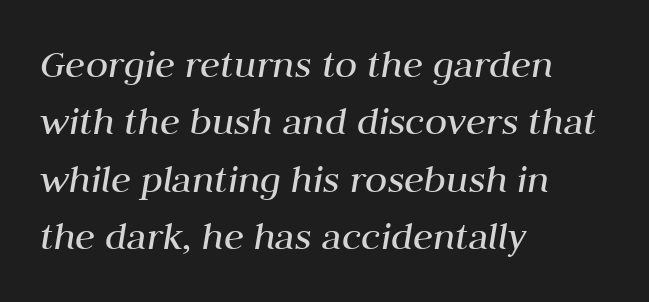
Q: Is the text bold? A: No.
Q: Is the text italic (slanted)? A: Yes, it leans right by about 10 degrees.
Q: Is the text underlined? A: No.
Q: How is the paragraph aligned? A: Left-aligned.
Q: Is the spacing between letters normal or unusually wide? A: Normal.
Q: Is the spacing between lines tight, normal or loose? A: Normal.
Q: Width (condensed, normal, or wide)? A: Normal.
Q: Stroke contrast? A: Medium.
Q: x-height? A: Medium.
Q: Monospaced? A: No.
